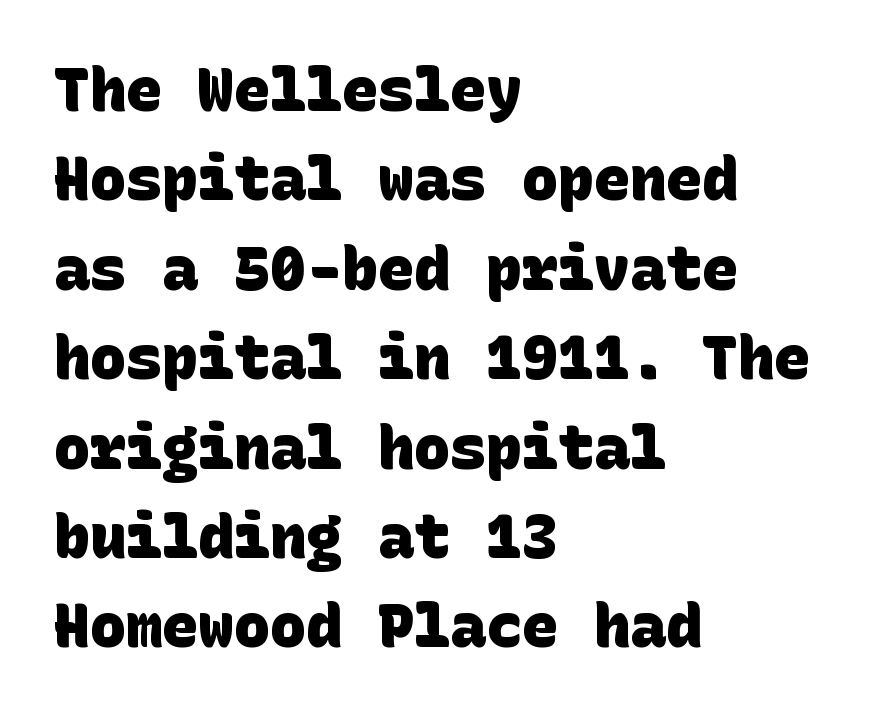
The passage shown has conventional tracking throughout. Horizontally, the lines are justified to the leading edge only. The strokes are fattened all the way to bold. Descenders are the only things crossing below the line. The leading is moderate, giving the passage an even texture.
